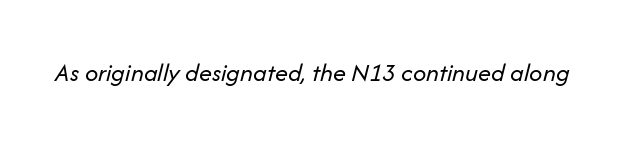
The face looks like a standard text weight, possibly lighter. Looking at the ascenders, they clearly lean. Unmarked baselines from the first word to the last. Observe the ordinary spacing: letters are neighbours, not strangers.
